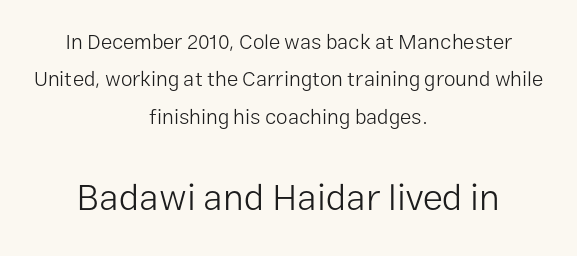
Q: Is the text bold? A: No.
Q: Is the text italic (slanted)? A: No, it is upright.
Q: Is the typeface a serif or a sans-serif typeface? A: Sans-serif.
Q: Is the text underlined? A: No.
Q: How is the paragraph aligned? A: Centered.
Q: Is the spacing between letters normal or unusually wide? A: Normal.
Q: Which block of text is set in a larger size, the first (top) or the second (bottom)? A: The second (bottom) one.
Q: Width (condensed, normal, or wide)? A: Normal.
Q: Stroke contrast? A: Low.
Q: x-height? A: Medium.
Q: Monospaced? A: No.
